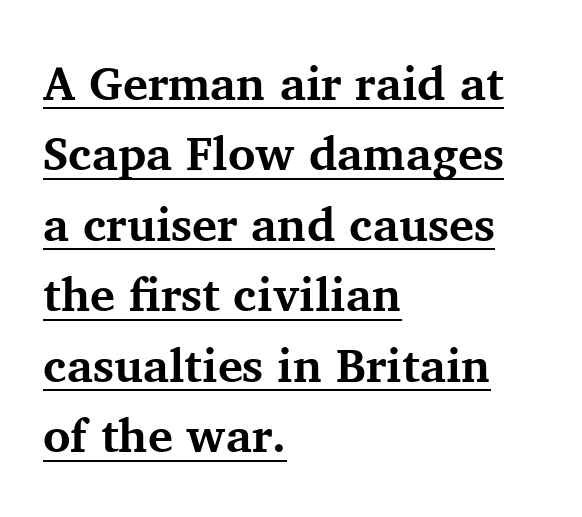
{"serif": "yes", "italic": "no", "bold": "yes", "weight": "bold", "width": "normal", "stroke_contrast": "medium", "x_height": "medium", "monospaced": "no", "underline": "yes", "align": "left", "line_spacing": "normal", "line_spacing_ratio": 1.5, "letter_spacing": "normal", "letter_spacing_em": 0.0, "glyph_px": 47}
